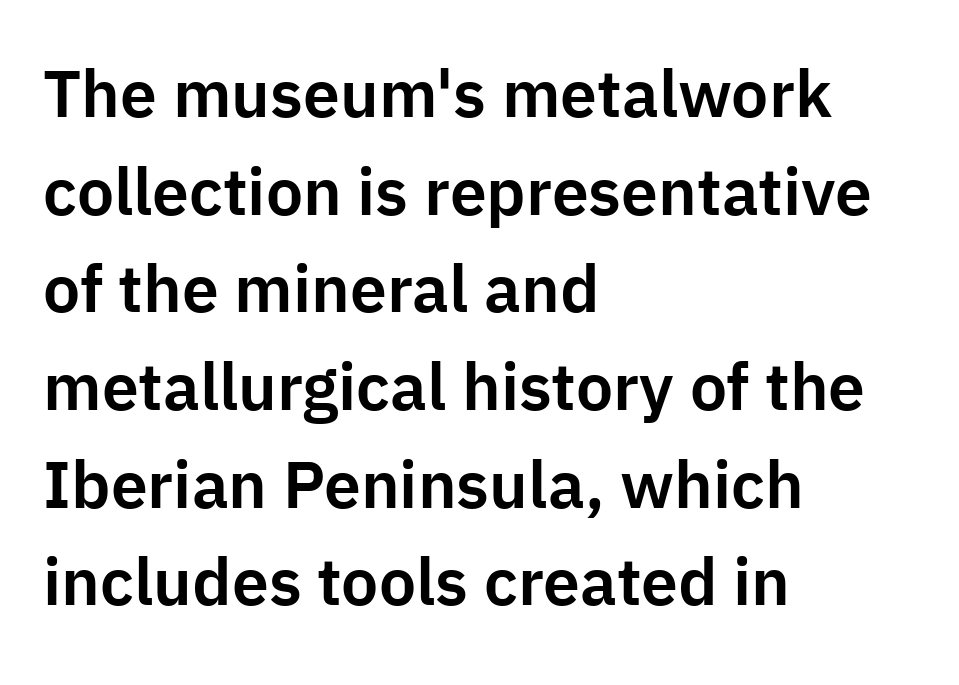
{"serif": "no", "italic": "no", "width": "normal", "stroke_contrast": "low", "x_height": "medium", "monospaced": "no", "underline": "no", "align": "left", "line_spacing": "normal", "line_spacing_ratio": 1.48, "letter_spacing": "normal", "letter_spacing_em": 0.0, "glyph_px": 66}
